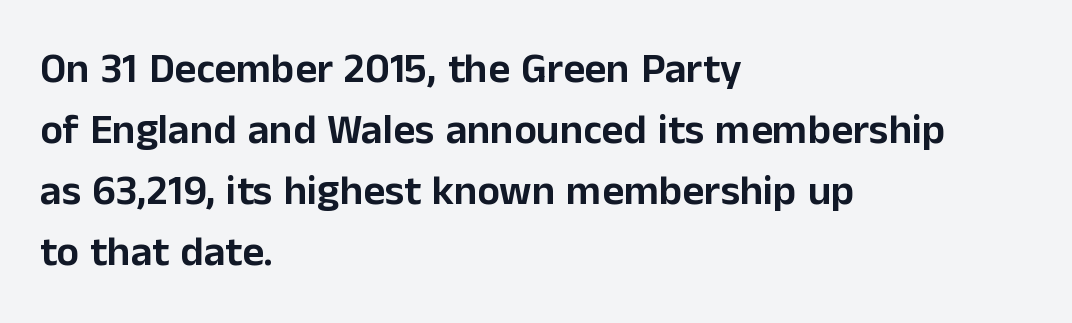
Only glyphs here, with clear space below each row. These lines are rendered in a variable-pitch font. The paragraph has a hard left edge and a soft right edge. Tall strokes in this sample are plumb rather than angled. Stroke terminals: plain, sans-serif.
